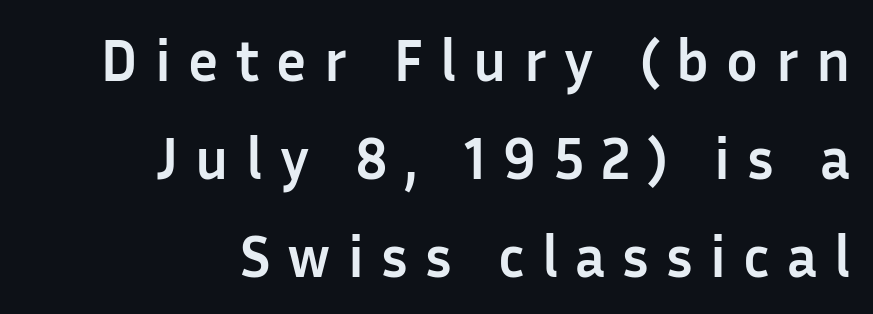
The image shows 59 px semibold sans-serif type, upright; set right-aligned, normal line spacing (1.66x), unusually wide letter spacing (+0.29 em), not underlined; low stroke contrast and a medium x-height.
